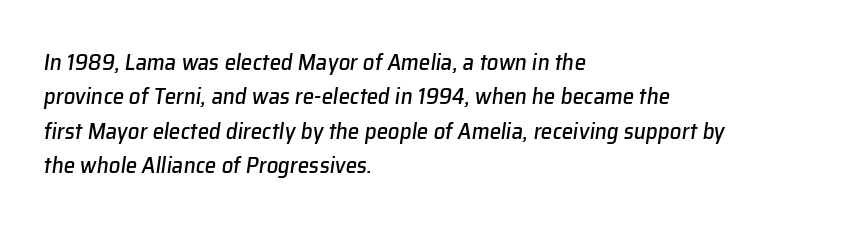
This sample uses an oblique cut, with every glyph tilted off the vertical. Teacher's note: observe the even left margin — that is flush-left alignment. Observe the ordinary spacing: letters are neighbours, not strangers. The string is rendered with underlining switched off. Is there much room between lines? A standard amount, neither cramped nor airy.
